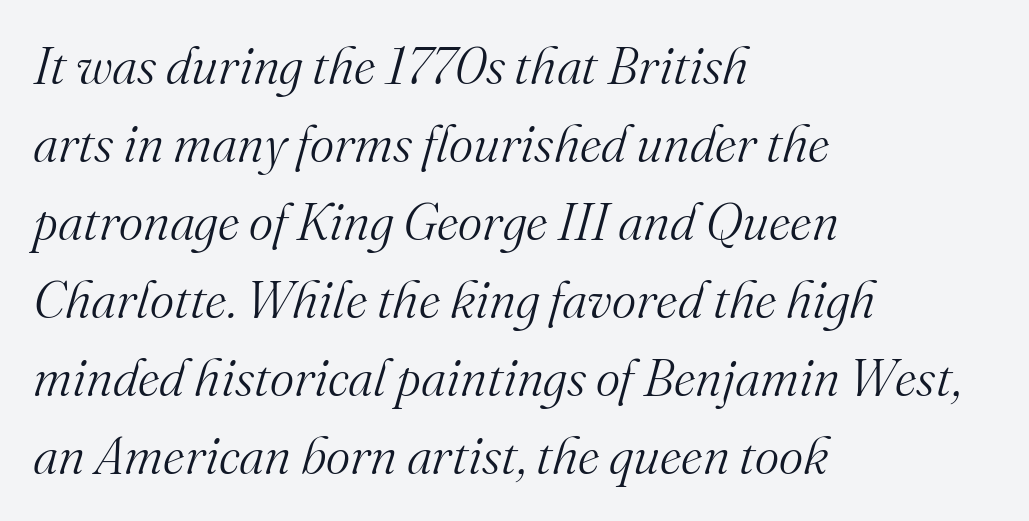
Q: Is the text bold? A: No.
Q: Is the text italic (slanted)? A: Yes, it leans right by about 16 degrees.
Q: Is the typeface a serif or a sans-serif typeface? A: Serif.
Q: Is the text underlined? A: No.
Q: How is the paragraph aligned? A: Left-aligned.
Q: Is the spacing between letters normal or unusually wide? A: Normal.
Q: Is the spacing between lines tight, normal or loose? A: Normal.
Q: Width (condensed, normal, or wide)? A: Normal.
Q: Stroke contrast? A: Medium.
Q: x-height? A: Small.
Q: Monospaced? A: No.
